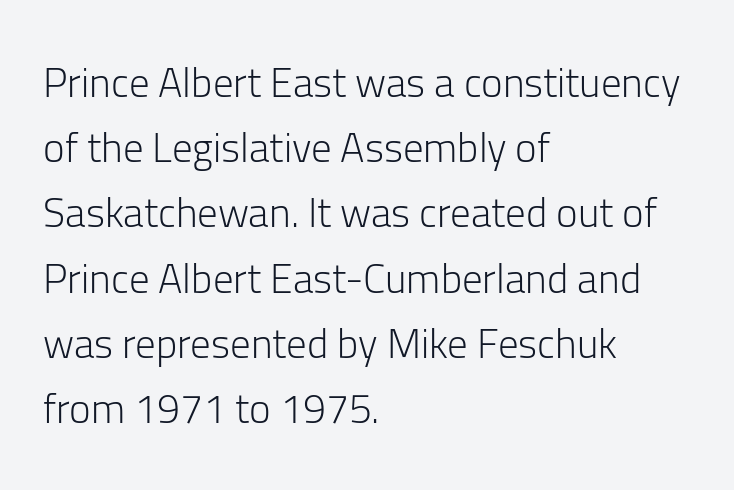
{"serif": "no", "italic": "no", "bold": "no", "weight": "light", "width": "normal", "stroke_contrast": "low", "x_height": "medium", "monospaced": "no", "underline": "no", "align": "left", "line_spacing": "normal", "line_spacing_ratio": 1.59, "letter_spacing": "normal", "letter_spacing_em": 0.0, "glyph_px": 41}
